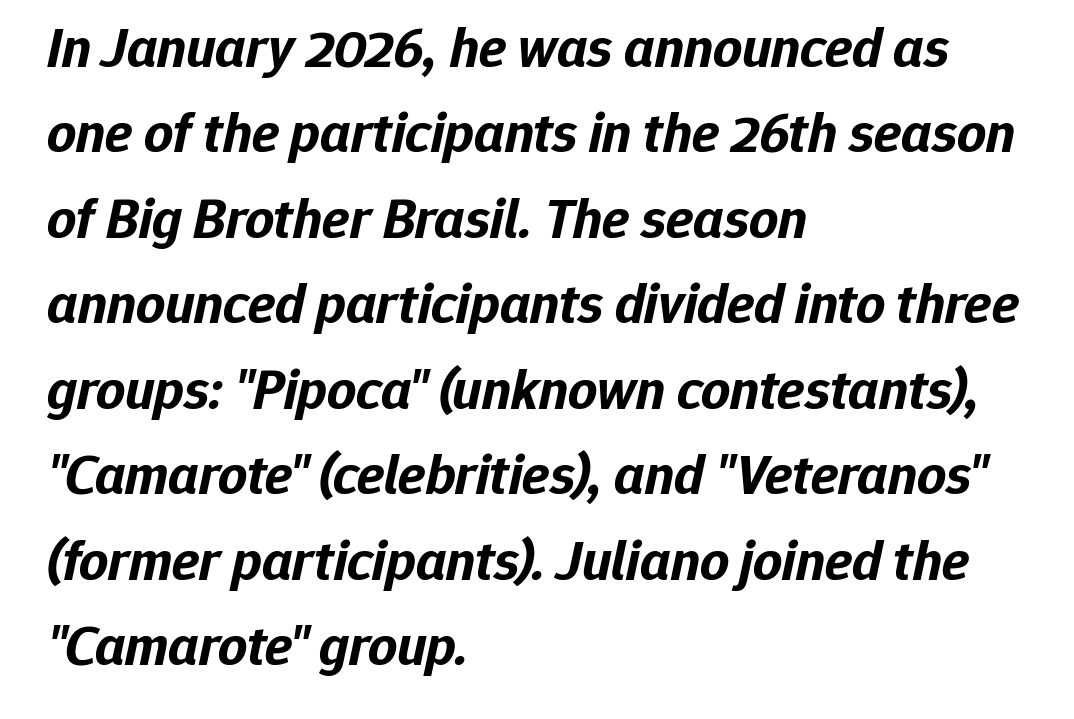
Q: Is the text bold? A: Yes.
Q: Is the text italic (slanted)? A: Yes, it leans right by about 12 degrees.
Q: Is the text underlined? A: No.
Q: How is the paragraph aligned? A: Left-aligned.
Q: Is the spacing between letters normal or unusually wide? A: Normal.
Q: Is the spacing between lines tight, normal or loose? A: Normal.
Q: Width (condensed, normal, or wide)? A: Normal.
Q: Stroke contrast? A: Low.
Q: x-height? A: Medium.
Q: Monospaced? A: No.
